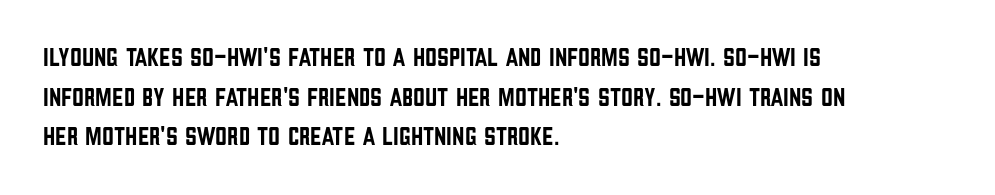
The image shows 26 px text type, upright; set left-aligned, normal line spacing (1.52x), normal letter spacing, not underlined.
